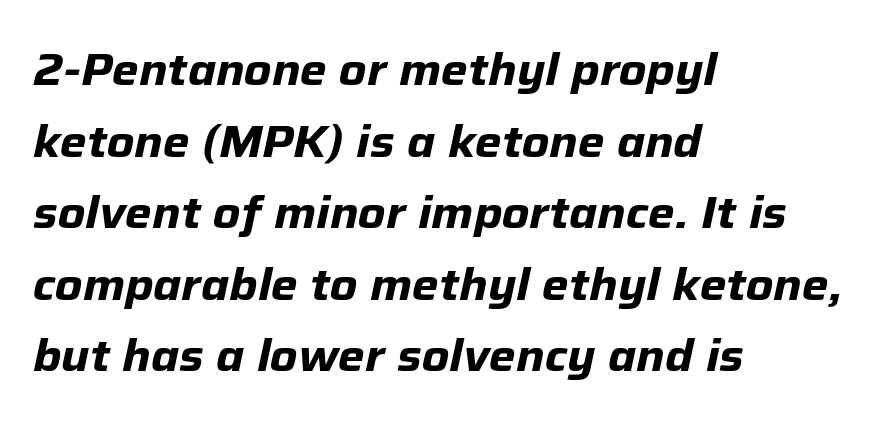
Q: Is the text bold? A: Yes.
Q: Is the text italic (slanted)? A: Yes, it leans right by about 12 degrees.
Q: Is the text underlined? A: No.
Q: How is the paragraph aligned? A: Left-aligned.
Q: Is the spacing between letters normal or unusually wide? A: Normal.
Q: Is the spacing between lines tight, normal or loose? A: Normal.
Q: Width (condensed, normal, or wide)? A: Normal.
Q: Stroke contrast? A: Low.
Q: x-height? A: Medium.
Q: Monospaced? A: No.
